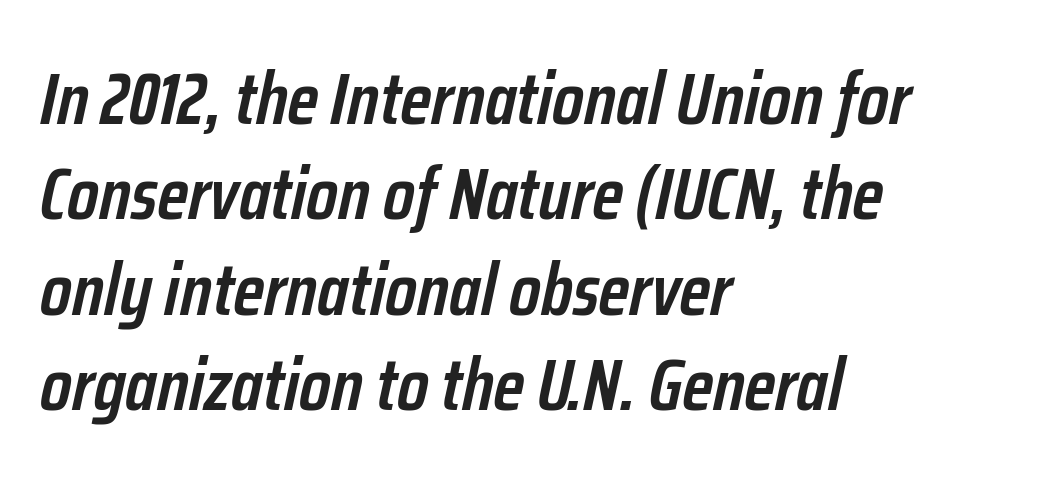
{"italic": "yes", "lean": "right", "slant_degrees": 12, "bold": "semi", "weight": "semibold", "width": "condensed", "stroke_contrast": "low", "x_height": "medium", "monospaced": "no", "underline": "no", "align": "left", "line_spacing": "normal", "line_spacing_ratio": 1.29, "letter_spacing": "normal", "letter_spacing_em": 0.0, "glyph_px": 74}
